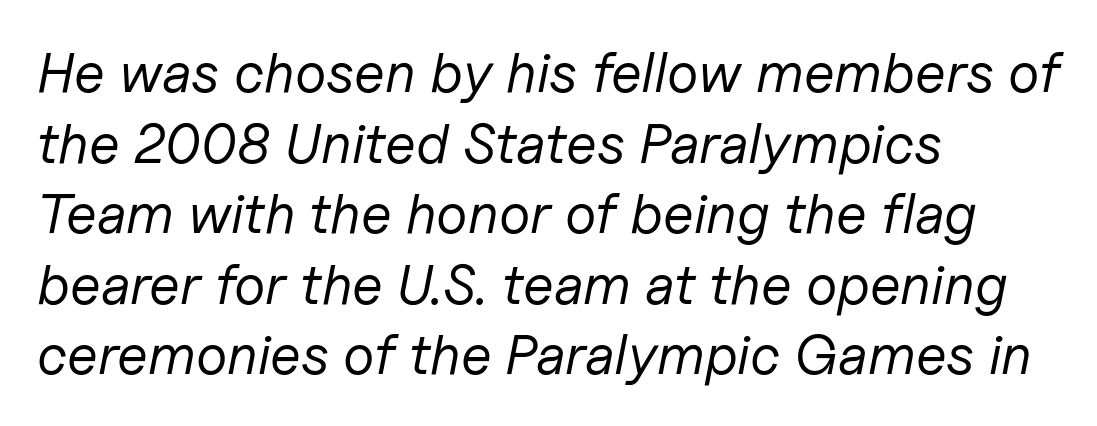
Is this a fixed-width face? No — the glyphs have proportional, varying widths. In terms of posture, this sample is oblique. This rendering leaves character spacing at its baseline value. How would I describe the line gaps? Plain and ordinary.
